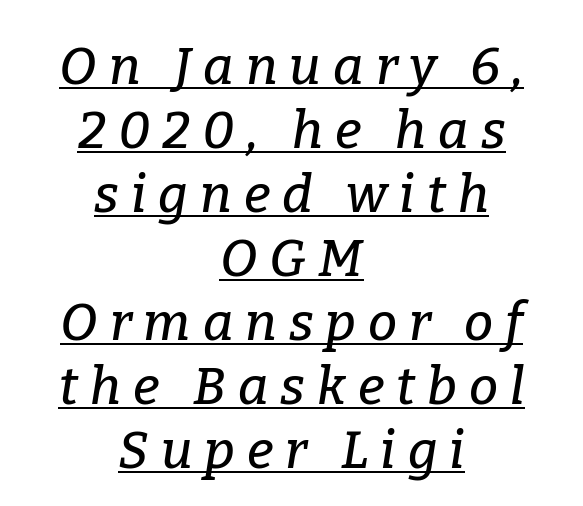
Q: Is the text italic (slanted)? A: Yes, it leans right by about 9 degrees.
Q: Is the typeface a serif or a sans-serif typeface? A: Serif.
Q: Is the text underlined? A: Yes.
Q: How is the paragraph aligned? A: Centered.
Q: Is the spacing between letters normal or unusually wide? A: Unusually wide.
Q: Width (condensed, normal, or wide)? A: Normal.
Q: Stroke contrast? A: Low.
Q: x-height? A: Medium.
Q: Monospaced? A: No.
